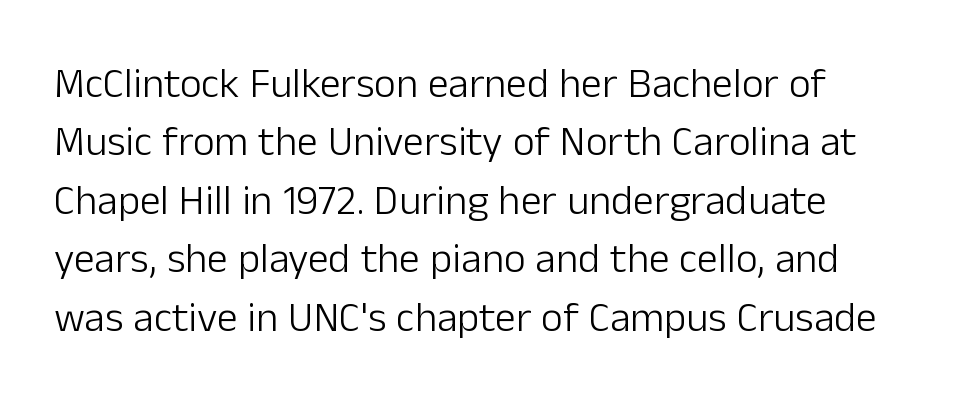
Compared with typical paragraphs, the rows here are spaced about the same. Has an underline been added? It has not. Unlike italic type, these characters show no tilt at all. Nothing unusual about the tracking: characters are spaced as the font intends.
